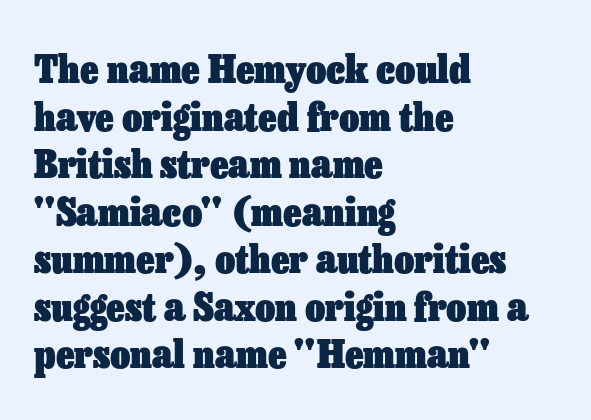
Q: Is the text bold? A: Yes.
Q: Is the text italic (slanted)? A: No, it is upright.
Q: Is the text underlined? A: No.
Q: How is the paragraph aligned? A: Left-aligned.
Q: Is the spacing between letters normal or unusually wide? A: Normal.
Q: Width (condensed, normal, or wide)? A: Normal.
Q: Stroke contrast? A: Low.
Q: x-height? A: Medium.
Q: Monospaced? A: No.
